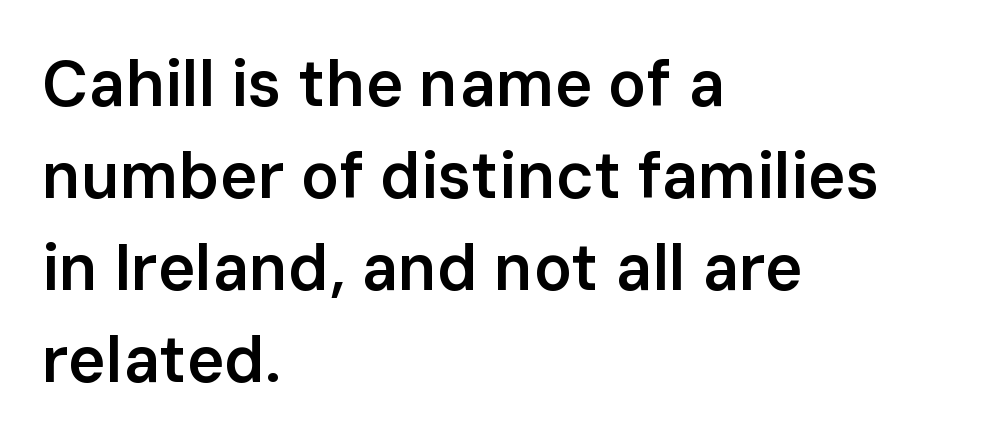
{"serif": "no", "italic": "no", "bold": "semi", "weight": "semibold", "width": "normal", "stroke_contrast": "low", "x_height": "medium", "monospaced": "no", "underline": "no", "align": "left", "line_spacing": "normal", "line_spacing_ratio": 1.44, "letter_spacing": "normal", "letter_spacing_em": 0.0, "glyph_px": 64}
